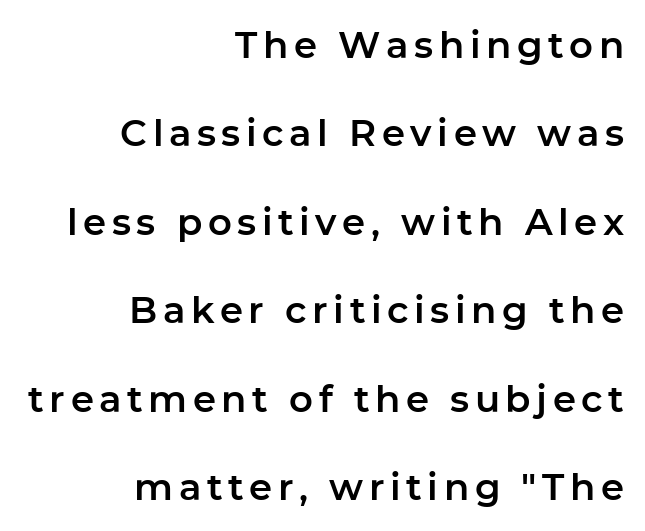
The setting favours the right margin, as signatures and pull-quotes sometimes do. The area under the type is left untouched. The leading is generous, giving the passage an open texture. These lines are composed in type without serifs. Characters remain perfectly vertical along every line. Spacing verdict: proportional, widths tailored to each character.
